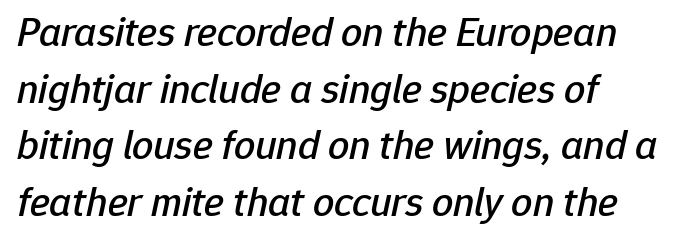
Q: Is the text italic (slanted)? A: Yes, it leans right by about 12 degrees.
Q: Is the text underlined? A: No.
Q: How is the paragraph aligned? A: Left-aligned.
Q: Is the spacing between letters normal or unusually wide? A: Normal.
Q: Is the spacing between lines tight, normal or loose? A: Normal.
Q: Width (condensed, normal, or wide)? A: Normal.
Q: Stroke contrast? A: Low.
Q: x-height? A: Medium.
Q: Monospaced? A: No.
